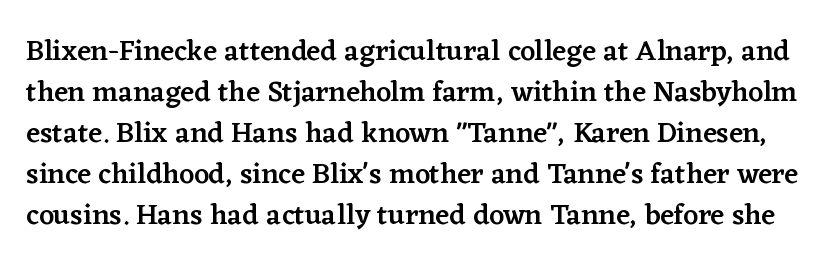
The image shows 29 px semibold serif type, upright; set normal line spacing (1.41x), normal letter spacing, not underlined; low stroke contrast and a medium x-height.
